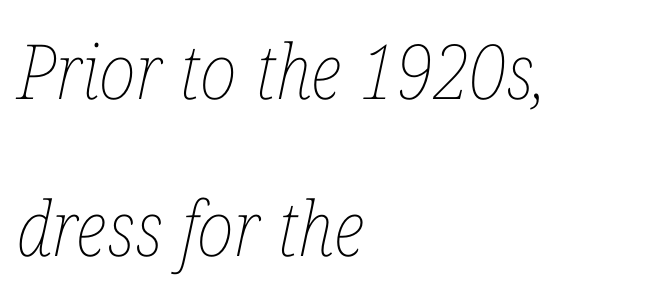
Think standard paragraph weight, or any step lighter than that. Caption: multi-line text, flush left, ragged right. A typesetter would call this proportional, since set widths differ per character. The specimen reads as italic at a glance. The specimen omits any rule beneath the text block's lines.
